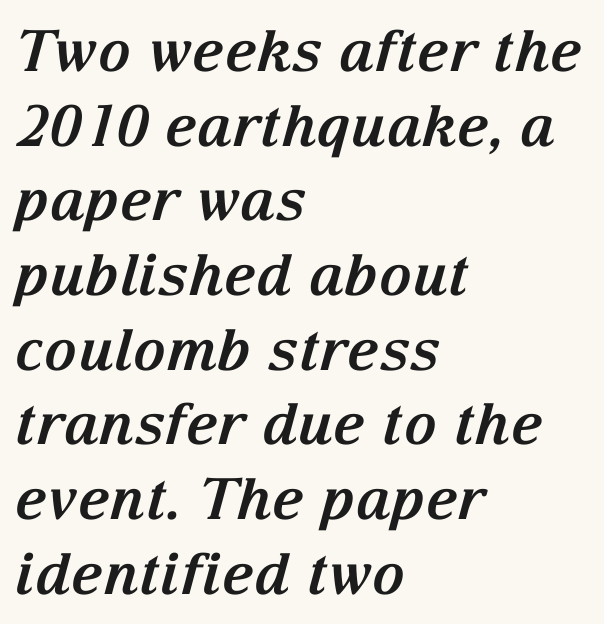
Q: Is the text bold? A: Yes.
Q: Is the text italic (slanted)? A: Yes, it leans right by about 15 degrees.
Q: Is the typeface a serif or a sans-serif typeface? A: Serif.
Q: Is the text underlined? A: No.
Q: How is the paragraph aligned? A: Left-aligned.
Q: Is the spacing between letters normal or unusually wide? A: Normal.
Q: Is the spacing between lines tight, normal or loose? A: Normal.
Q: Width (condensed, normal, or wide)? A: Normal.
Q: Stroke contrast? A: Medium.
Q: x-height? A: Medium.
Q: Monospaced? A: No.
